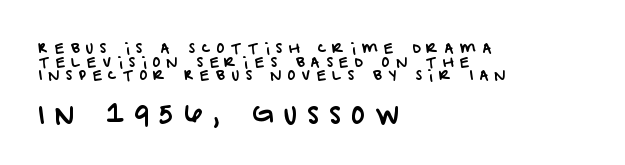
Q: Is the text underlined? A: No.
Q: How is the paragraph aligned? A: Left-aligned.
Q: Is the spacing between letters normal or unusually wide? A: Unusually wide.
Q: Is the spacing between lines tight, normal or loose? A: Tight.
Q: Which block of text is set in a larger size, the first (top) or the second (bottom)? A: The second (bottom) one.
